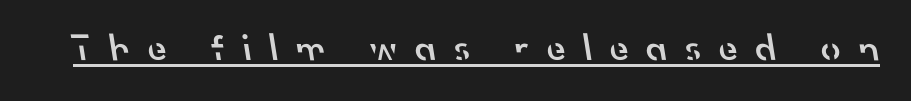
This rendering widens character spacing well past its baseline value. This sample has the flowing, uneven cadence of proportional lettering. Caption: semibold face, moderately heavy strokes. Has an underline been added? It has. Classification — sans serif.
